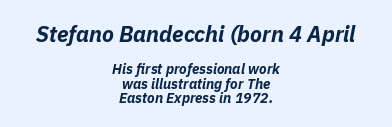
Q: Is the text bold? A: Yes.
Q: Is the text italic (slanted)? A: Yes, it leans right by about 11 degrees.
Q: Is the text underlined? A: No.
Q: How is the paragraph aligned? A: Centered.
Q: Is the spacing between letters normal or unusually wide? A: Normal.
Q: Is the spacing between lines tight, normal or loose? A: Tight.
Q: Which block of text is set in a larger size, the first (top) or the second (bottom)? A: The first (top) one.
